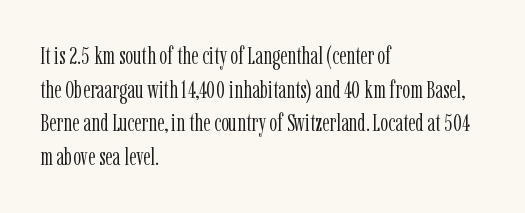
The image shows 25 px text type, upright; set left-aligned, normal line spacing (1.35x), normal letter spacing, not underlined.
